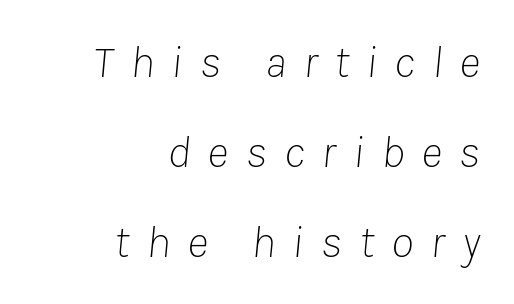
{"italic": "yes", "lean": "right", "slant_degrees": 8, "bold": "no", "weight": "thin", "width": "normal", "stroke_contrast": "low", "x_height": "medium", "monospaced": "no", "underline": "no", "align": "right", "line_spacing": "loose", "line_spacing_ratio": 1.96, "letter_spacing": "wide", "letter_spacing_em": 0.37, "glyph_px": 46}
